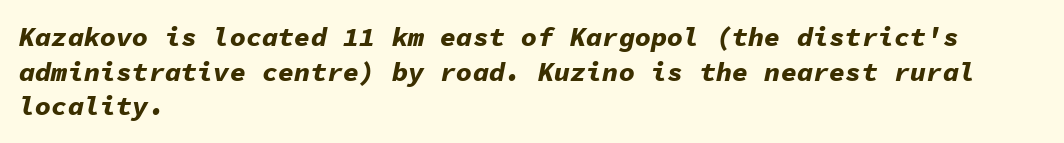
{"italic": "yes", "lean": "right", "slant_degrees": 11, "bold": "yes", "underline": "no", "align": "left", "line_spacing": "normal", "line_spacing_ratio": 1.28, "letter_spacing": "normal", "letter_spacing_em": 0.0, "glyph_px": 27}
